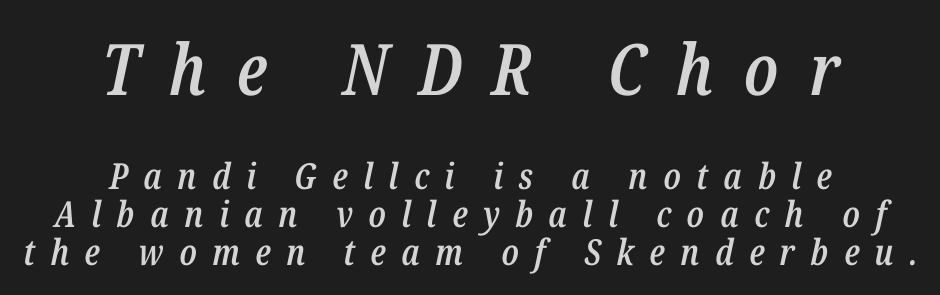
The face used here appears at its bigger size in the upper chunk. The leading is snug, giving the passage a crowded texture. Here the designer chose a conventional face with non-uniform glyph widths. A typesetter would call this heavily tracked-out type. In terms of posture, this sample is oblique.
